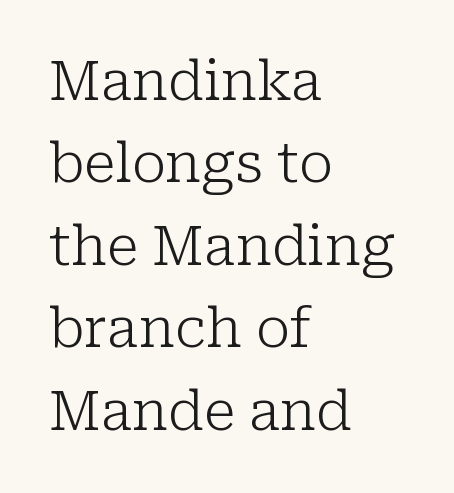
The image shows 55 px light serif type, upright; set left-aligned, normal line spacing (1.5x), normal letter spacing, not underlined; low stroke contrast and a medium x-height.
